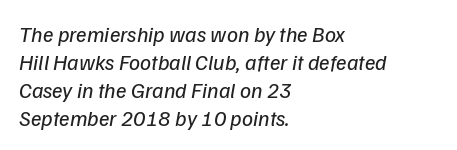
This reads as an unemphasized weight, regular at the heaviest. The gaps between neighbouring characters are ordinary and unremarkable. Regular leading. Each line starts at the same left margin while the right side varies. Emphasis-style slanted type is in use. Clear beneath every line of the passage.
